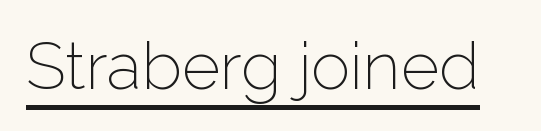
Look at the bottom of the vertical strokes: they stop flat, with no serifs. Unbolded letterforms with no extra heft. The passage shown has conventional tracking throughout. A typesetter would mark this as roman, not italic. The specimen includes a rule beneath the text block's lines.
